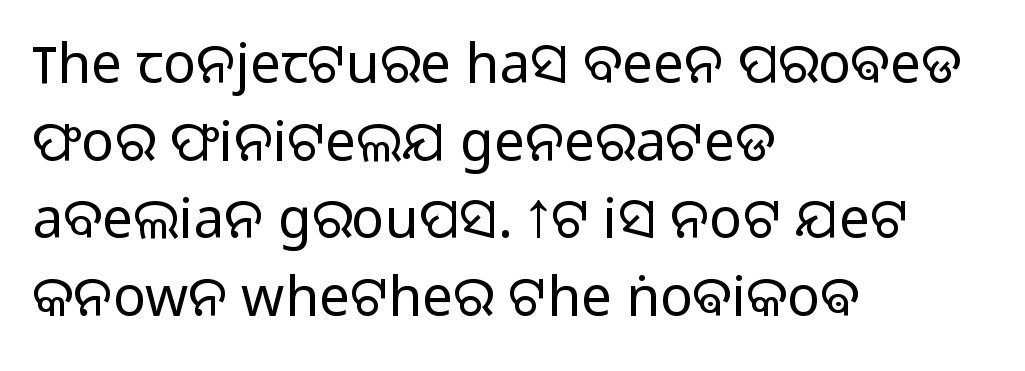
A quiet, ordinary-to-light weight characterises the typeface. Varying glyph widths throughout — classic text-font behaviour. The rendering keeps characters at their native spacing. Baseline-to-baseline distance is the conventional proportion of letter height.
